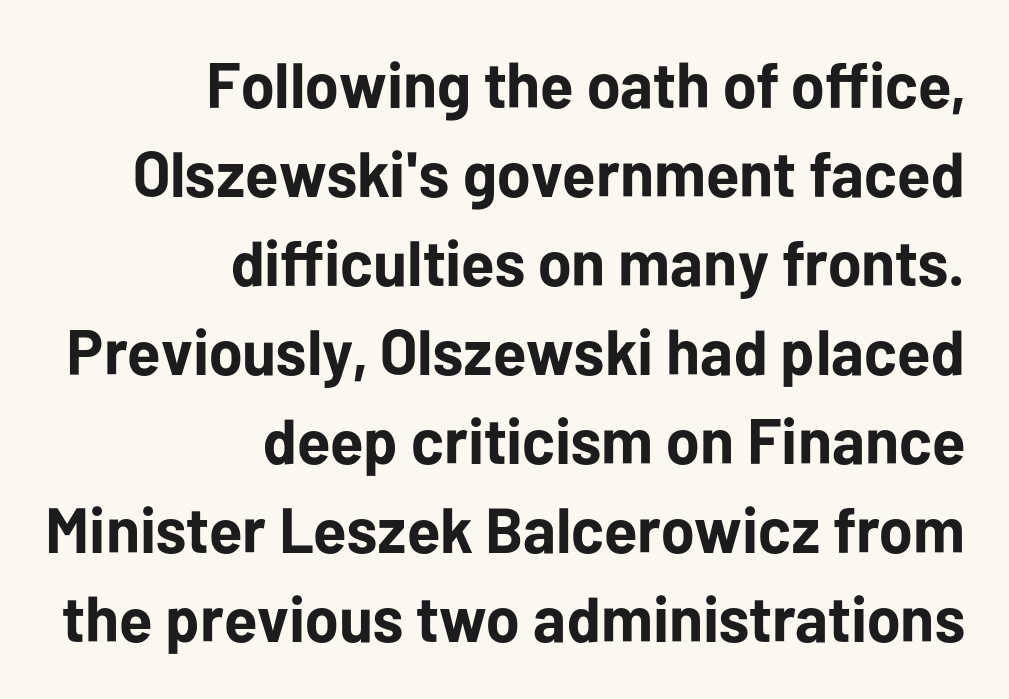
The image shows 64 px bold sans-serif type, upright; set right-aligned, normal line spacing (1.39x), normal letter spacing, not underlined; low stroke contrast and a medium x-height.
